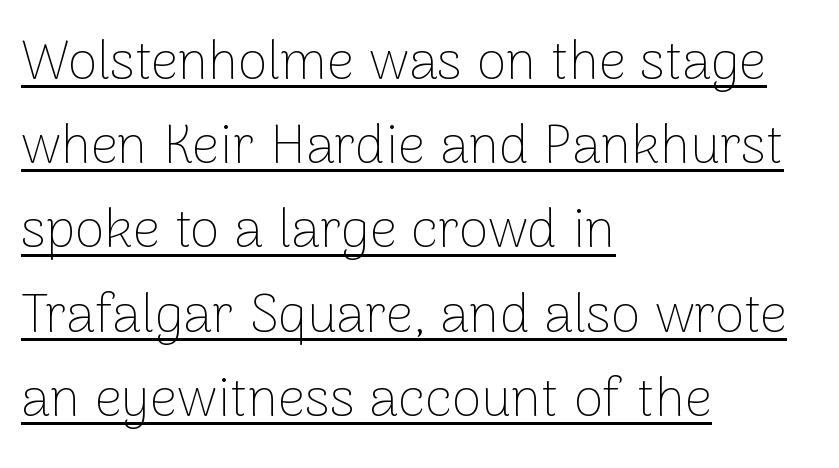
Notice how a bar underscores the lettering throughout. The letterforms sit at book weight or below. Here the designer chose a conventional face with non-uniform glyph widths. Is the block centered? No — it sits flush against the left margin. This rendering leaves character spacing at its baseline value. Regarding leading, the lines here are spaced in the standard way.
